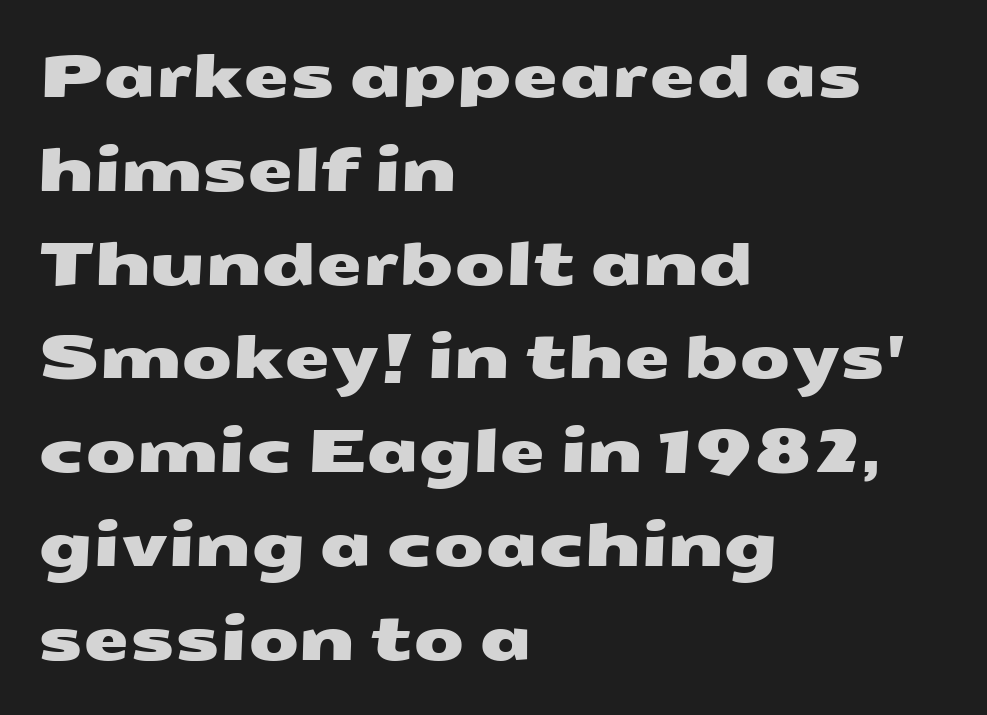
{"serif": "no", "width": "wide", "stroke_contrast": "medium", "x_height": "medium", "monospaced": "no", "underline": "no", "align": "left", "line_spacing": "normal", "line_spacing_ratio": 1.59, "letter_spacing": "normal", "letter_spacing_em": 0.0, "glyph_px": 59}
